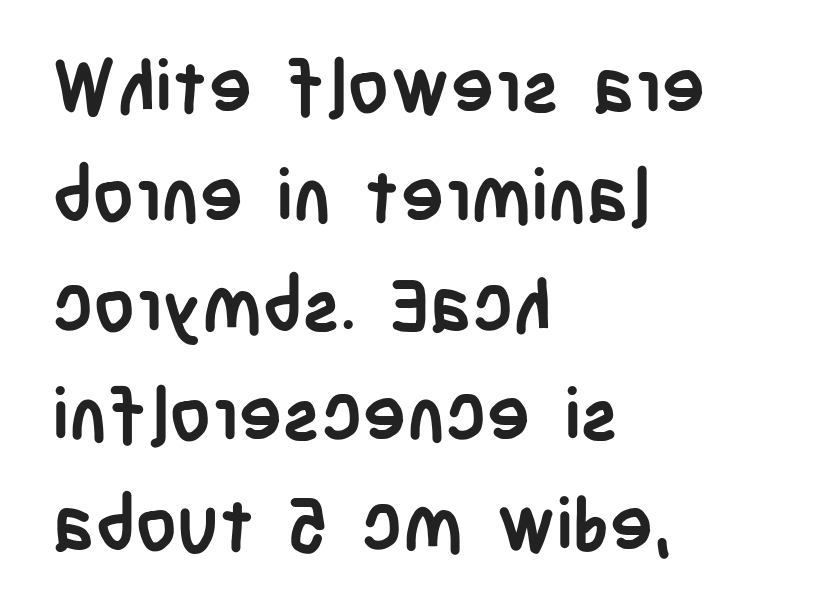
Q: Is the text bold? A: Yes.
Q: Is the text italic (slanted)? A: No, it is upright.
Q: Is the typeface a serif or a sans-serif typeface? A: Sans-serif.
Q: Is the text underlined? A: No.
Q: How is the paragraph aligned? A: Left-aligned.
Q: Is the spacing between letters normal or unusually wide? A: Normal.
Q: Is the spacing between lines tight, normal or loose? A: Normal.
Q: Width (condensed, normal, or wide)? A: Condensed.
Q: Stroke contrast? A: Low.
Q: x-height? A: Large.
Q: Monospaced? A: No.
